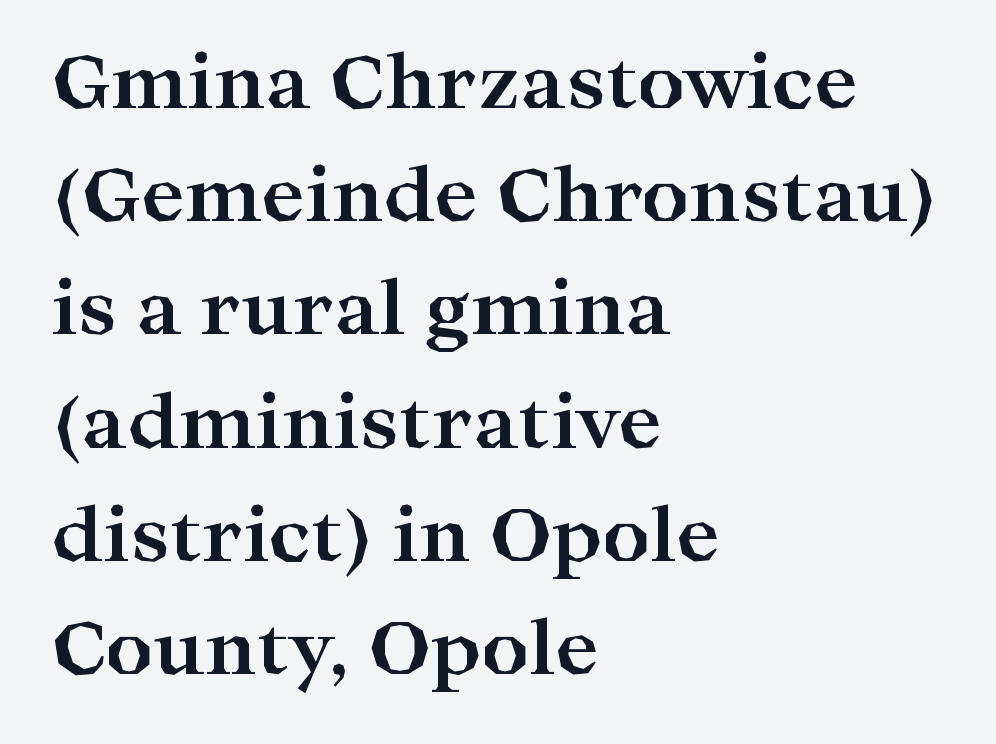
Q: Is the text bold? A: Yes.
Q: Is the text italic (slanted)? A: No, it is upright.
Q: Is the typeface a serif or a sans-serif typeface? A: Serif.
Q: Is the text underlined? A: No.
Q: How is the paragraph aligned? A: Left-aligned.
Q: Is the spacing between letters normal or unusually wide? A: Normal.
Q: Is the spacing between lines tight, normal or loose? A: Normal.
Q: Width (condensed, normal, or wide)? A: Wide.
Q: Stroke contrast? A: High.
Q: x-height? A: Medium.
Q: Monospaced? A: No.
